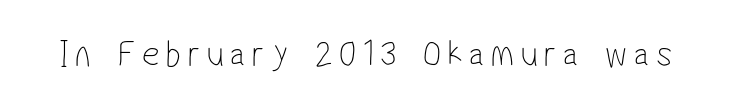
The font family rendered here belongs to the sans-serif group. On a weight scale, this lands at 450 or below. You could not count columns in this text — the font is proportionally spaced. Anything drawn beneath the words? Only blank space.
